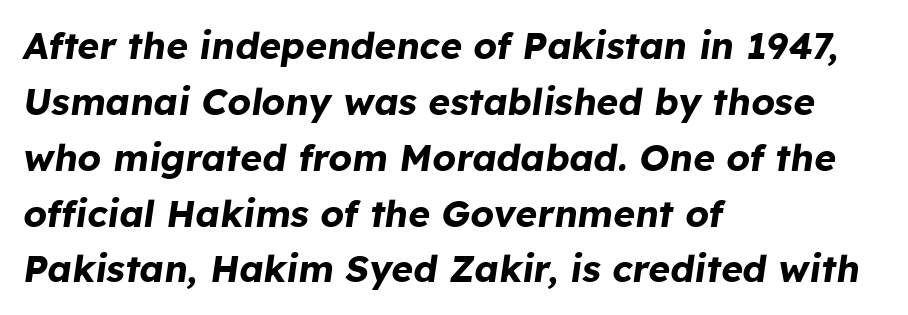
{"italic": "yes", "lean": "right", "slant_degrees": 8, "bold": "yes", "weight": "bold", "width": "normal", "stroke_contrast": "low", "x_height": "medium", "monospaced": "no", "underline": "no", "align": "left", "line_spacing": "normal", "line_spacing_ratio": 1.51, "letter_spacing": "normal", "letter_spacing_em": 0.0, "glyph_px": 37}
